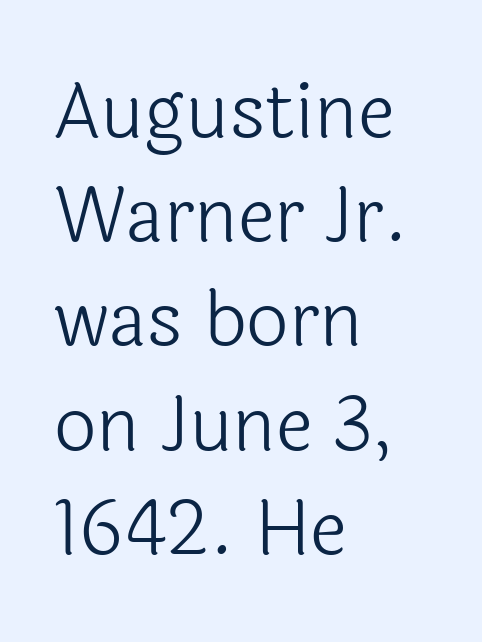
{"serif": "no", "italic": "no", "bold": "no", "weight": "light", "width": "normal", "x_height": "medium", "monospaced": "no", "underline": "no", "align": "left", "line_spacing": "normal", "line_spacing_ratio": 1.39, "letter_spacing": "normal", "letter_spacing_em": 0.0, "glyph_px": 75}
